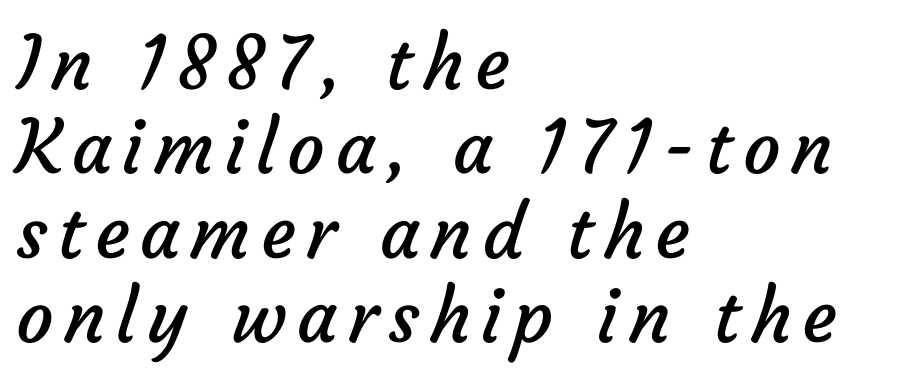
Q: Is the text bold? A: No.
Q: Is the typeface a serif or a sans-serif typeface? A: Sans-serif.
Q: Is the text underlined? A: No.
Q: How is the paragraph aligned? A: Left-aligned.
Q: Is the spacing between lines tight, normal or loose? A: Tight.
Q: Width (condensed, normal, or wide)? A: Normal.
Q: Stroke contrast? A: Low.
Q: x-height? A: Medium.
Q: Monospaced? A: No.
